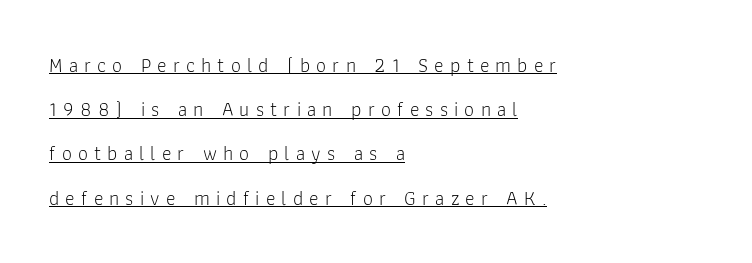
The image shows 20 px text type, upright; set left-aligned, loose line spacing (2.21x), unusually wide letter spacing (+0.31 em), underlined.
